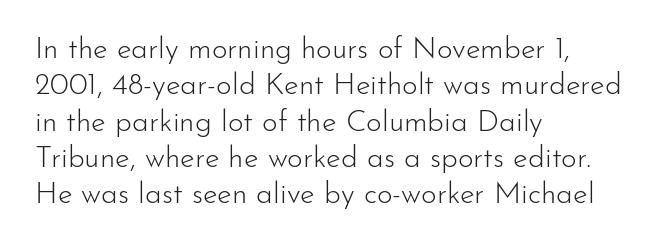
Posture: upright roman. Ink coverage per letter is moderate at most. Nope, no serifs anywhere on these letters. The words here are not underlined. Each letter keeps its own natural width here, so spacing adapts to shape.
